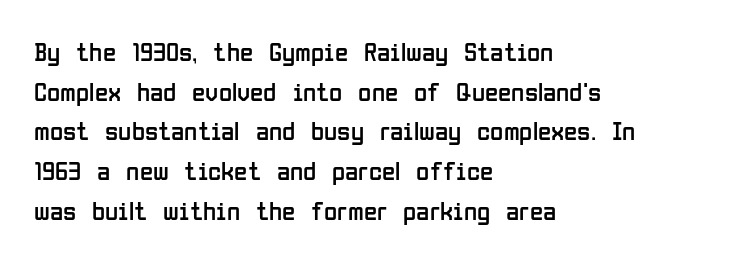
Q: Is the text bold? A: No.
Q: Is the text italic (slanted)? A: No, it is upright.
Q: Is the text underlined? A: No.
Q: How is the paragraph aligned? A: Left-aligned.
Q: Is the spacing between letters normal or unusually wide? A: Normal.
Q: Is the spacing between lines tight, normal or loose? A: Normal.
